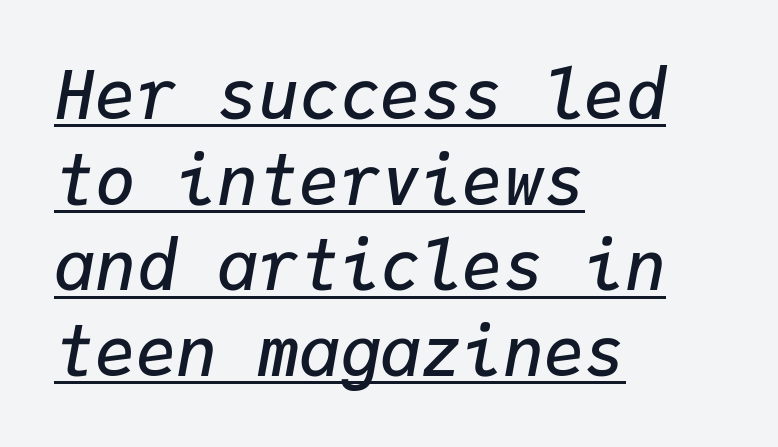
The image shows 68 px semibold type, italic (leaning right), monospaced; set left-aligned, normal line spacing (1.26x), normal letter spacing, underlined; low stroke contrast and a medium x-height.
